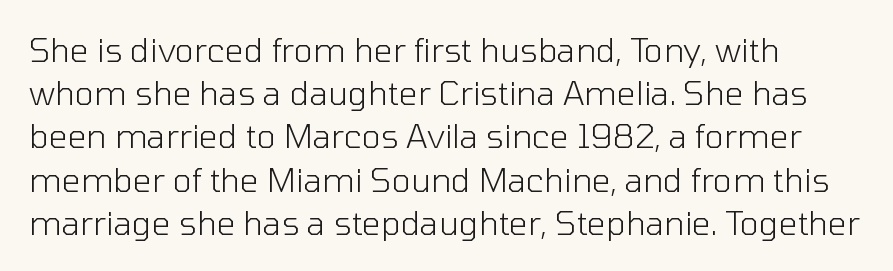
Q: Is the text bold? A: No.
Q: Is the text italic (slanted)? A: No, it is upright.
Q: Is the typeface a serif or a sans-serif typeface? A: Sans-serif.
Q: Is the text underlined? A: No.
Q: How is the paragraph aligned? A: Left-aligned.
Q: Is the spacing between letters normal or unusually wide? A: Normal.
Q: Is the spacing between lines tight, normal or loose? A: Normal.
Q: Width (condensed, normal, or wide)? A: Normal.
Q: Stroke contrast? A: Low.
Q: x-height? A: Medium.
Q: Monospaced? A: No.
